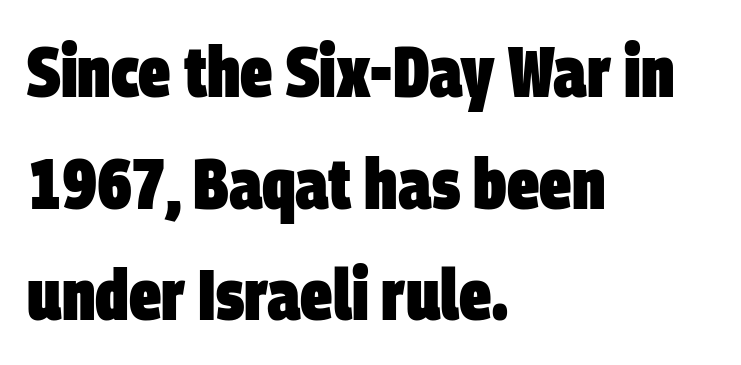
{"serif": "no", "bold": "yes", "weight": "heavy", "width": "condensed", "stroke_contrast": "low", "x_height": "large", "monospaced": "no", "underline": "no", "align": "left", "line_spacing": "normal", "line_spacing_ratio": 1.55, "letter_spacing": "normal", "letter_spacing_em": 0.0, "glyph_px": 72}
